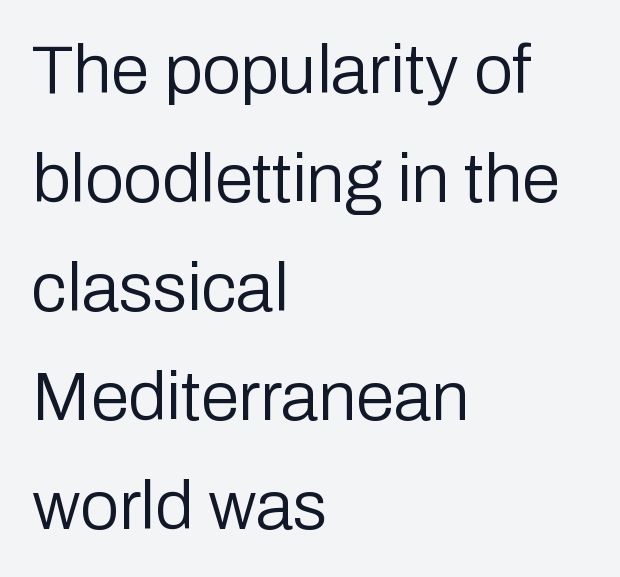
Q: Is the text bold? A: No.
Q: Is the text italic (slanted)? A: No, it is upright.
Q: Is the typeface a serif or a sans-serif typeface? A: Sans-serif.
Q: Is the text underlined? A: No.
Q: How is the paragraph aligned? A: Left-aligned.
Q: Is the spacing between letters normal or unusually wide? A: Normal.
Q: Is the spacing between lines tight, normal or loose? A: Normal.
Q: Width (condensed, normal, or wide)? A: Normal.
Q: Stroke contrast? A: Low.
Q: x-height? A: Medium.
Q: Monospaced? A: No.
